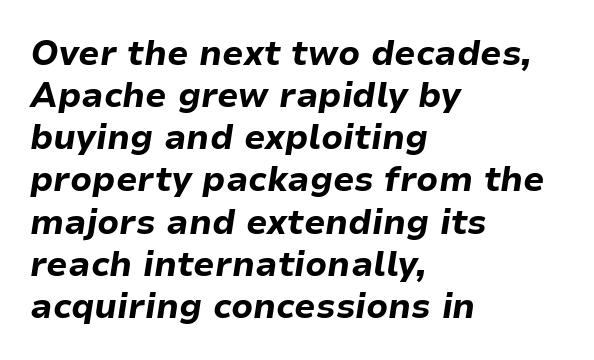
Q: Is the text bold? A: Yes.
Q: Is the text italic (slanted)? A: Yes, it leans right by about 9 degrees.
Q: Is the text underlined? A: No.
Q: How is the paragraph aligned? A: Left-aligned.
Q: Is the spacing between letters normal or unusually wide? A: Normal.
Q: Width (condensed, normal, or wide)? A: Normal.
Q: Stroke contrast? A: Low.
Q: x-height? A: Medium.
Q: Monospaced? A: No.
